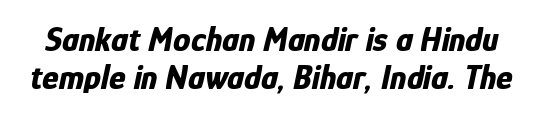
{"italic": "yes", "lean": "right", "slant_degrees": 12, "bold": "yes", "weight": "bold", "width": "condensed", "stroke_contrast": "low", "x_height": "medium", "monospaced": "no", "underline": "no", "line_spacing": "tight", "line_spacing_ratio": 1.08, "letter_spacing": "normal", "letter_spacing_em": 0.0, "glyph_px": 35}
